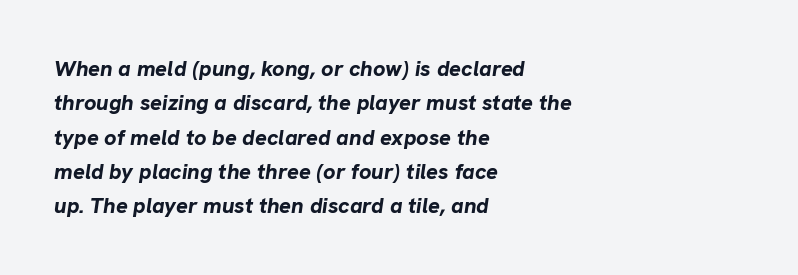
The image shows 22 px bold type, italic (leaning right); set left-aligned, normal line spacing (1.56x), normal letter spacing, not underlined.
